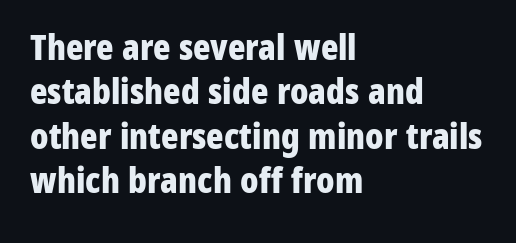
Weight: bold. The baseline area is clear. The typeface chosen for these lines omits serifs. This sample uses plain, unmodified letter spacing. A student would call this left alignment; a typographer would say flush left, rag right. In terms of posture, this sample is upright.
